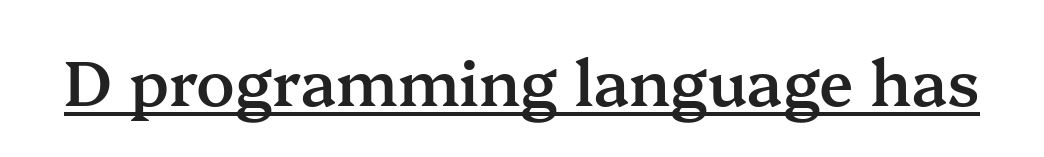
{"serif": "yes", "italic": "no", "bold": "semi", "weight": "semibold", "width": "normal", "stroke_contrast": "medium", "x_height": "medium", "monospaced": "no", "underline": "yes", "letter_spacing": "normal", "letter_spacing_em": 0.0, "glyph_px": 63}
